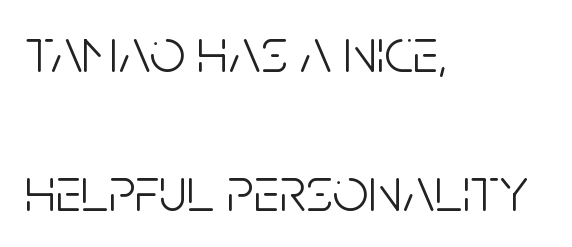
Q: Is the text bold? A: No.
Q: Is the text italic (slanted)? A: No, it is upright.
Q: Is the typeface a serif or a sans-serif typeface? A: Sans-serif.
Q: Is the text underlined? A: No.
Q: How is the paragraph aligned? A: Left-aligned.
Q: Is the spacing between letters normal or unusually wide? A: Normal.
Q: Is the spacing between lines tight, normal or loose? A: Loose.
Q: Width (condensed, normal, or wide)? A: Condensed.
Q: Stroke contrast? A: Low.
Q: x-height? A: Large.
Q: Monospaced? A: No.
